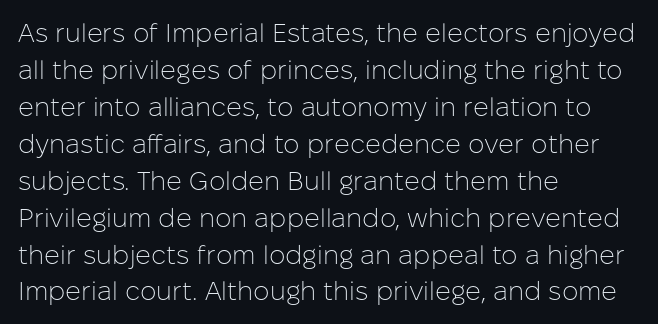
Rule under the text: the space is simply empty. The tracking reads as untouched default to a designer's eye. Compared with a typical body face, this is equally light or lighter still. A student would call this left alignment; a typographer would say flush left, rag right. The rows are spaced the way most documents space them.
